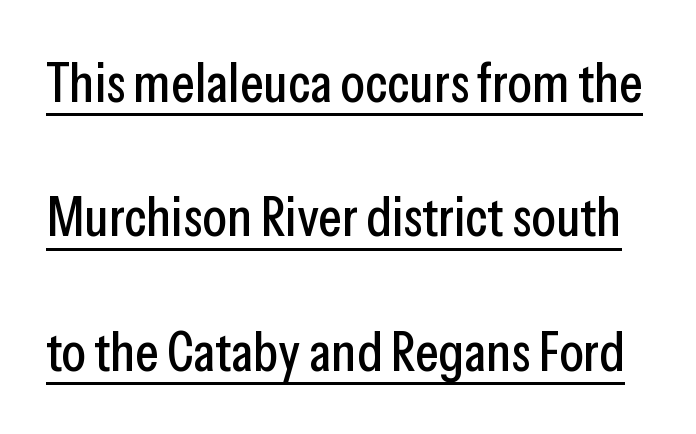
Q: Is the text italic (slanted)? A: No, it is upright.
Q: Is the typeface a serif or a sans-serif typeface? A: Sans-serif.
Q: Is the text underlined? A: Yes.
Q: Is the spacing between letters normal or unusually wide? A: Normal.
Q: Is the spacing between lines tight, normal or loose? A: Loose.
Q: Width (condensed, normal, or wide)? A: Condensed.
Q: Stroke contrast? A: Low.
Q: x-height? A: Medium.
Q: Monospaced? A: No.
